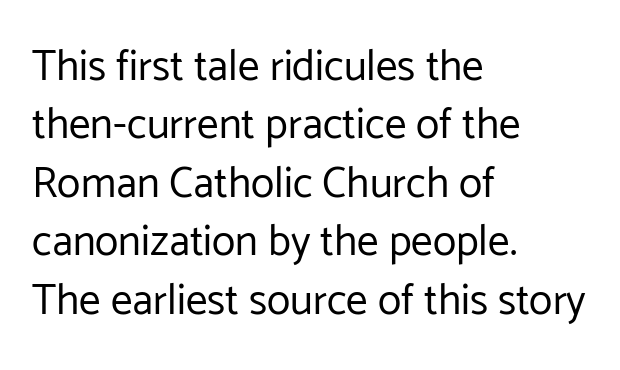
{"serif": "no", "italic": "no", "bold": "no", "weight": "regular", "width": "normal", "stroke_contrast": "low", "x_height": "medium", "monospaced": "no", "underline": "no", "align": "left", "line_spacing": "normal", "line_spacing_ratio": 1.36, "letter_spacing": "normal", "letter_spacing_em": 0.0, "glyph_px": 43}
